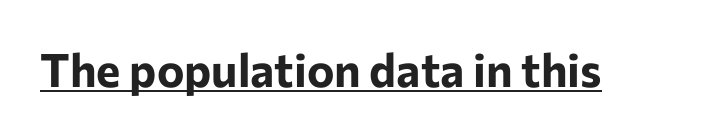
The image shows 46 px bold sans-serif type, upright; set normal letter spacing, underlined; low stroke contrast and a medium x-height.
